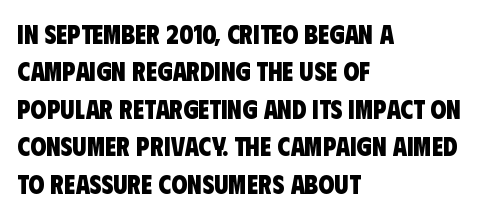
The image shows 26 px bold type; set left-aligned, normal line spacing (1.44x), normal letter spacing, not underlined.
